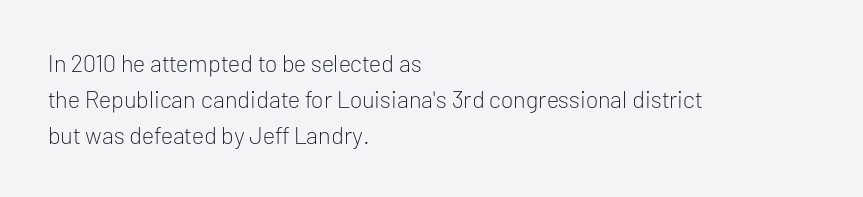
Q: Is the text bold? A: No.
Q: Is the text italic (slanted)? A: No, it is upright.
Q: Is the text underlined? A: No.
Q: How is the paragraph aligned? A: Left-aligned.
Q: Is the spacing between letters normal or unusually wide? A: Normal.
Q: Is the spacing between lines tight, normal or loose? A: Normal.
